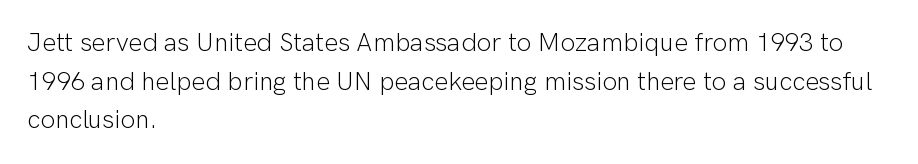
Posture: vertical. The weight tops out at a normal text grade. Words appear dense and cohesive because spacing is normal. If you drew a ruler down the left edge, every line would touch it. Line spacing here is normal. Underline: absent.
